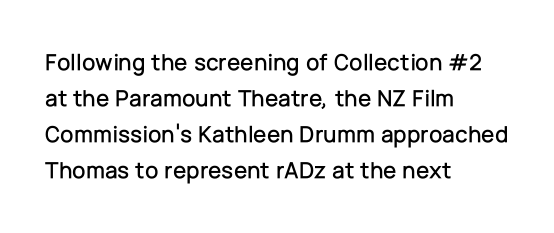
You can tell it's not italic because the verticals are truly vertical. Whoever set this chose a conventional vertical rhythm. The line texture is even and compact thanks to regular tracking. Each row of text sits above clean, open space.
